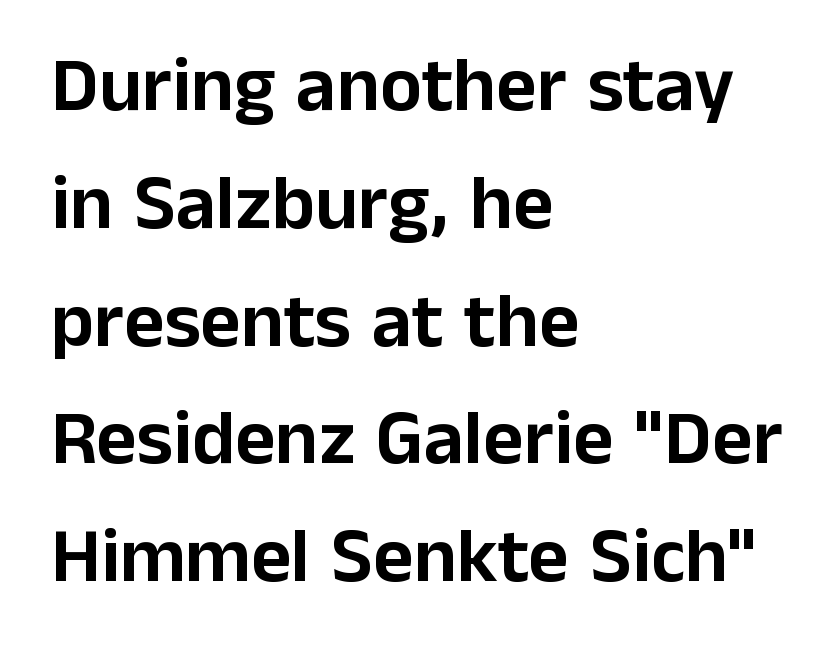
The image shows 78 px sans-serif type, upright; set left-aligned, normal line spacing (1.51x), normal letter spacing, not underlined; low stroke contrast and a medium x-height.
